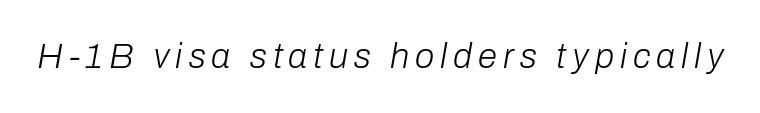
Q: Is the text bold? A: No.
Q: Is the text italic (slanted)? A: Yes, it leans right by about 10 degrees.
Q: Is the text underlined? A: No.
Q: Width (condensed, normal, or wide)? A: Normal.
Q: Stroke contrast? A: Low.
Q: x-height? A: Medium.
Q: Monospaced? A: No.
